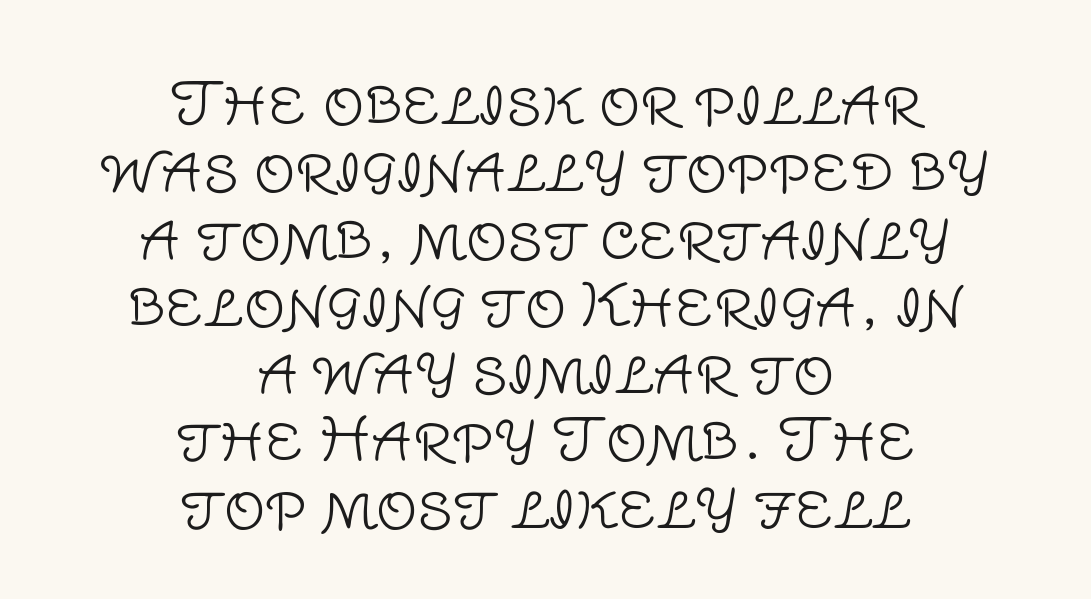
The image shows 58 px light sans-serif type; set centered, line spacing 1.16x, normal letter spacing, not underlined; low stroke contrast and a large x-height.
